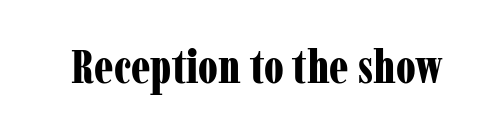
The typeface chosen for these lines features serifs. It's the straight-up-and-down kind of type. Compared with typical body copy, the letter spacing here is the same. Anything drawn beneath the words? Only blank space.
